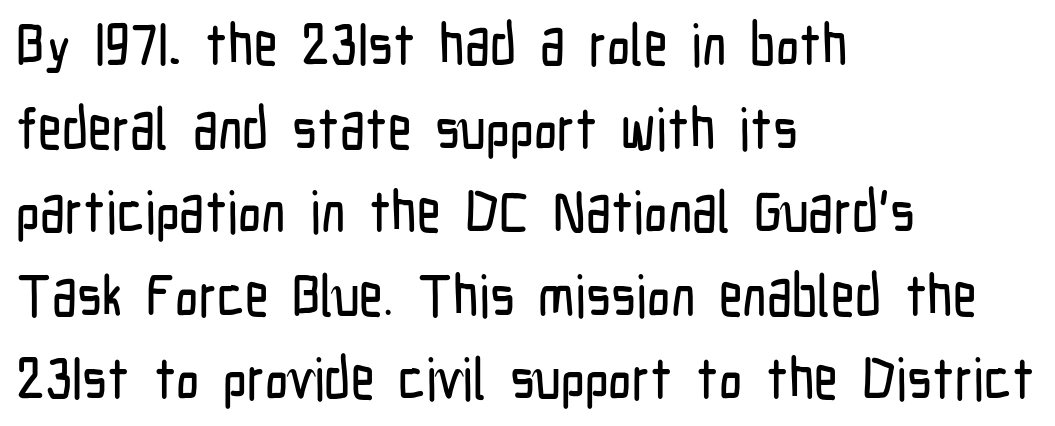
{"serif": "no", "italic": "no", "width": "condensed", "stroke_contrast": "low", "x_height": "medium", "monospaced": "no", "underline": "no", "align": "left", "line_spacing": "normal", "line_spacing_ratio": 1.44, "letter_spacing": "normal", "letter_spacing_em": 0.0, "glyph_px": 58}
